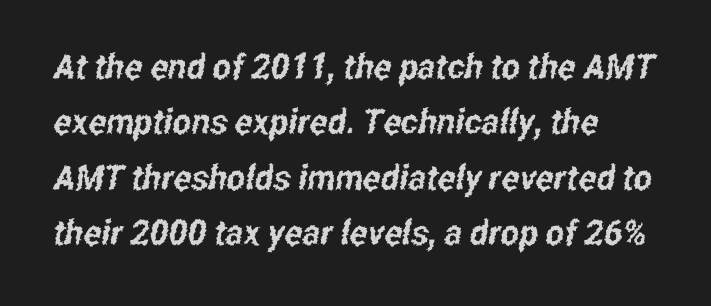
The image shows 35 px condensed sans-serif type; set left-aligned, normal line spacing (1.58x), normal letter spacing, not underlined; low stroke contrast and a medium x-height.
